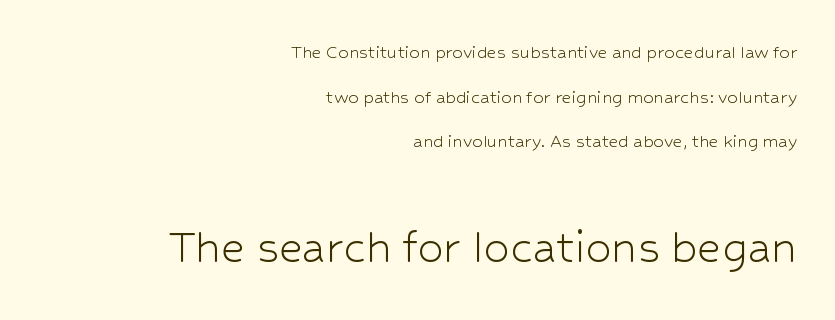
Q: Is the text bold? A: No.
Q: Is the text italic (slanted)? A: No, it is upright.
Q: Is the typeface a serif or a sans-serif typeface? A: Sans-serif.
Q: Is the text underlined? A: No.
Q: How is the paragraph aligned? A: Right-aligned.
Q: Is the spacing between letters normal or unusually wide? A: Normal.
Q: Is the spacing between lines tight, normal or loose? A: Loose.
Q: Which block of text is set in a larger size, the first (top) or the second (bottom)? A: The second (bottom) one.
Q: Width (condensed, normal, or wide)? A: Normal.
Q: Stroke contrast? A: Low.
Q: x-height? A: Medium.
Q: Monospaced? A: No.
